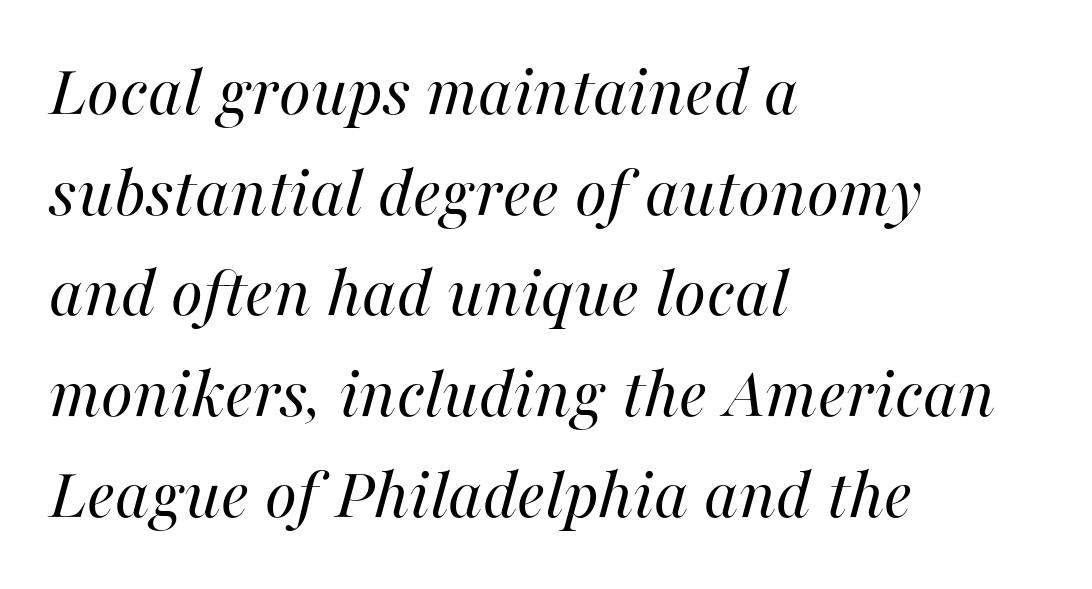
Q: Is the text bold? A: No.
Q: Is the text italic (slanted)? A: Yes, it leans right by about 16 degrees.
Q: Is the text underlined? A: No.
Q: How is the paragraph aligned? A: Left-aligned.
Q: Is the spacing between letters normal or unusually wide? A: Normal.
Q: Is the spacing between lines tight, normal or loose? A: Normal.
Q: Width (condensed, normal, or wide)? A: Normal.
Q: Stroke contrast? A: High.
Q: x-height? A: Medium.
Q: Monospaced? A: No.
